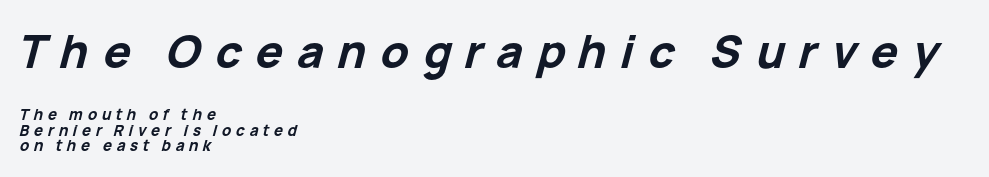
Q: Is the text bold? A: Yes.
Q: Is the text italic (slanted)? A: Yes, it leans right by about 15 degrees.
Q: Is the text underlined? A: No.
Q: How is the paragraph aligned? A: Left-aligned.
Q: Is the spacing between letters normal or unusually wide? A: Unusually wide.
Q: Is the spacing between lines tight, normal or loose? A: Tight.
Q: Which block of text is set in a larger size, the first (top) or the second (bottom)? A: The first (top) one.
Q: Width (condensed, normal, or wide)? A: Normal.
Q: Stroke contrast? A: Low.
Q: x-height? A: Medium.
Q: Monospaced? A: No.
